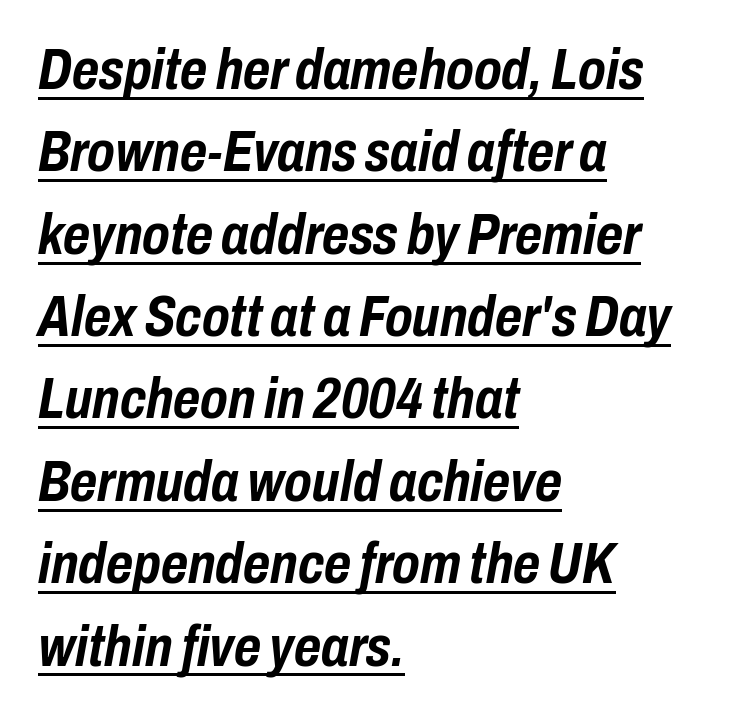
Q: Is the text bold? A: Yes.
Q: Is the text italic (slanted)? A: Yes, it leans right by about 10 degrees.
Q: Is the text underlined? A: Yes.
Q: How is the paragraph aligned? A: Left-aligned.
Q: Is the spacing between letters normal or unusually wide? A: Normal.
Q: Is the spacing between lines tight, normal or loose? A: Normal.
Q: Width (condensed, normal, or wide)? A: Condensed.
Q: Stroke contrast? A: Low.
Q: x-height? A: Medium.
Q: Monospaced? A: No.
